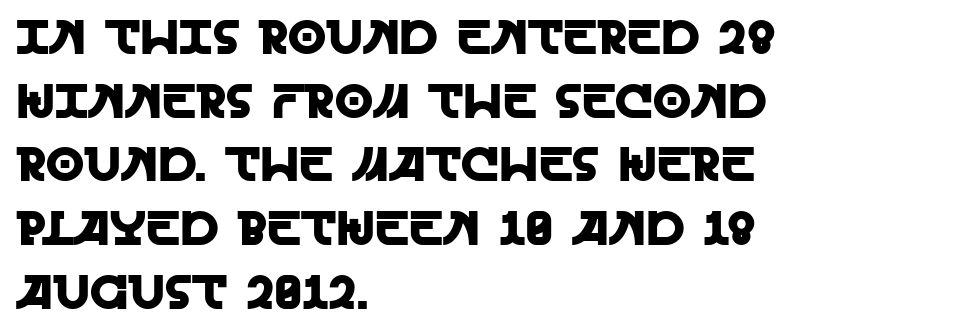
The image shows 49 px sans-serif type, upright; set left-aligned, normal line spacing (1.3x), normal letter spacing, not underlined; a large x-height.
